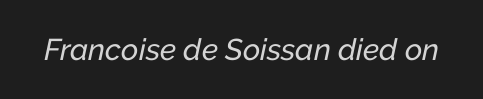
The image shows 30 px text type, italic (leaning right); set normal letter spacing, not underlined; low stroke contrast and a medium x-height.
